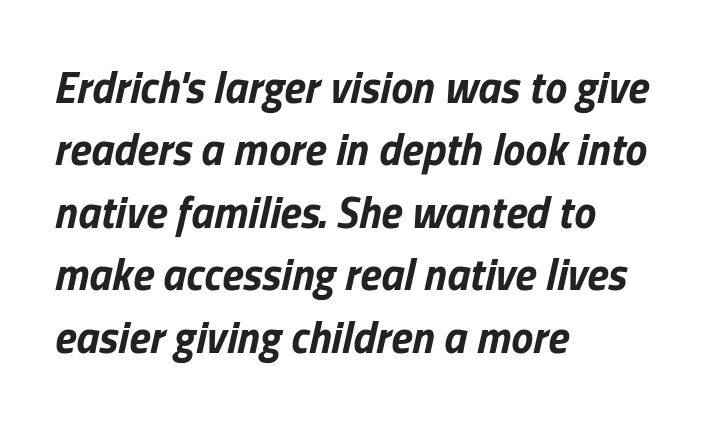
{"italic": "yes", "lean": "right", "slant_degrees": 13, "bold": "yes", "weight": "bold", "width": "normal", "stroke_contrast": "low", "x_height": "medium", "monospaced": "no", "underline": "no", "align": "left", "line_spacing": "normal", "line_spacing_ratio": 1.42, "letter_spacing": "normal", "letter_spacing_em": 0.0, "glyph_px": 44}
